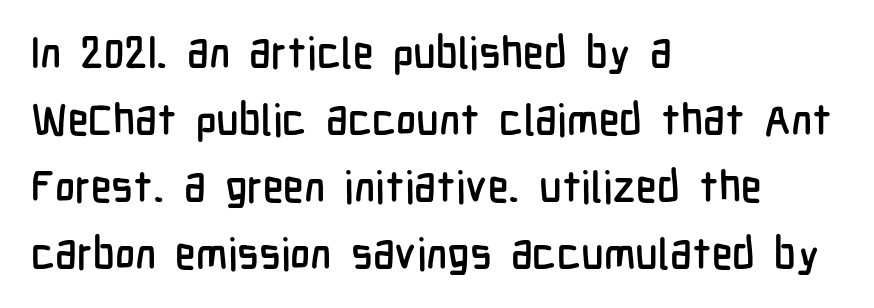
{"serif": "no", "italic": "no", "width": "condensed", "stroke_contrast": "low", "x_height": "medium", "monospaced": "no", "underline": "no", "align": "left", "line_spacing": "normal", "line_spacing_ratio": 1.56, "letter_spacing": "normal", "letter_spacing_em": 0.0, "glyph_px": 43}
